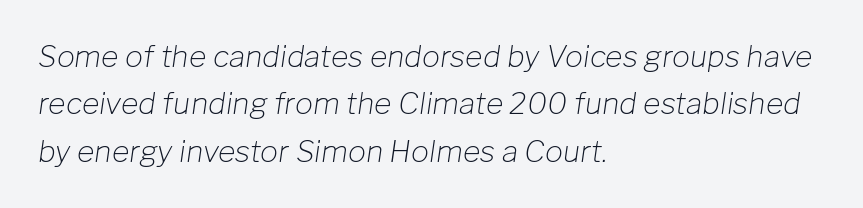
The image shows 30 px light type, italic (leaning right); set left-aligned, normal line spacing (1.58x), normal letter spacing, not underlined; low stroke contrast and a medium x-height.
